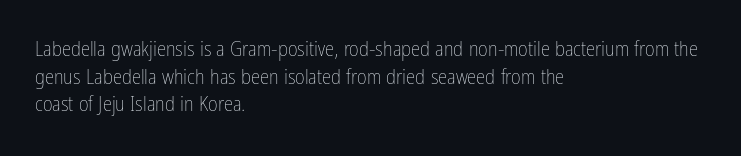
Teacher's note: observe the even left margin — that is flush-left alignment. The line texture is even and compact thanks to regular tracking. The lettering stays uniformly vertical, giving the passage a roman look. The baseline area is clear.
